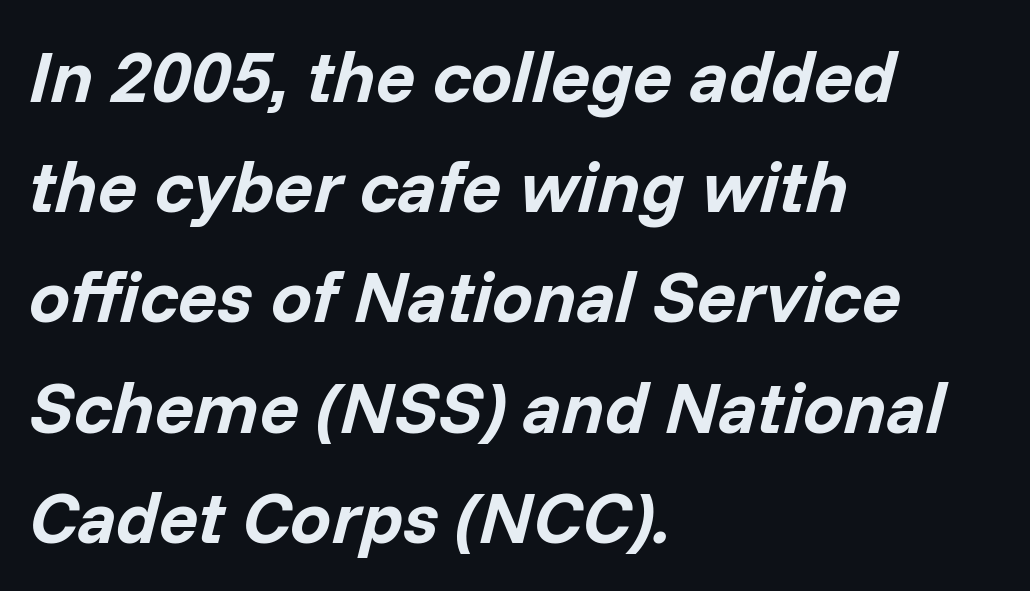
The image shows 73 px bold type, italic (leaning right); set left-aligned, normal line spacing (1.51x), normal letter spacing, not underlined; low stroke contrast and a medium x-height.
